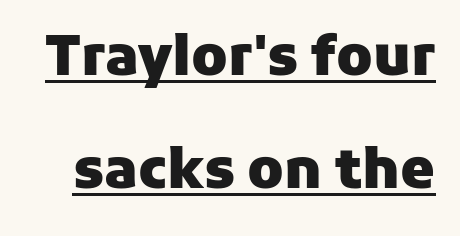
Q: Is the text bold? A: Yes.
Q: Is the text italic (slanted)? A: No, it is upright.
Q: Is the typeface a serif or a sans-serif typeface? A: Sans-serif.
Q: Is the text underlined? A: Yes.
Q: Is the spacing between letters normal or unusually wide? A: Normal.
Q: Is the spacing between lines tight, normal or loose? A: Loose.
Q: Width (condensed, normal, or wide)? A: Normal.
Q: Stroke contrast? A: Low.
Q: x-height? A: Medium.
Q: Monospaced? A: No.
